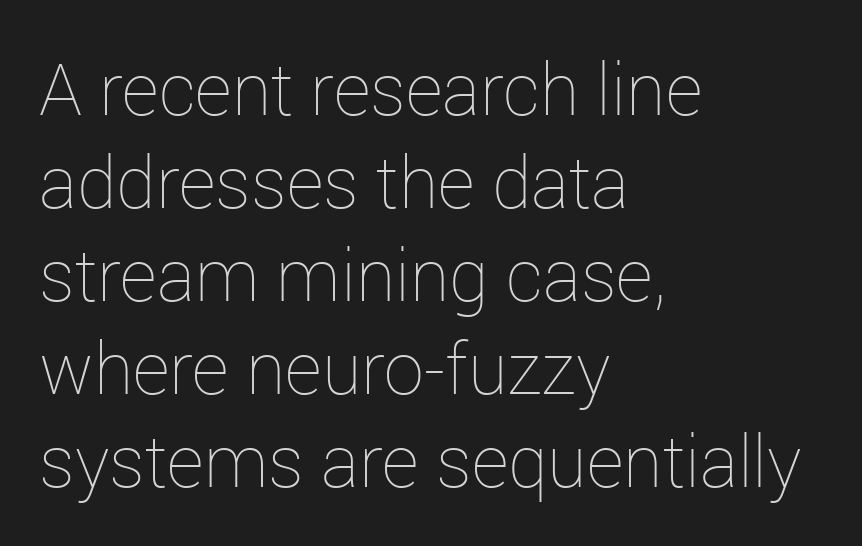
Q: Is the text bold? A: No.
Q: Is the text italic (slanted)? A: No, it is upright.
Q: Is the text underlined? A: No.
Q: How is the paragraph aligned? A: Left-aligned.
Q: Is the spacing between letters normal or unusually wide? A: Normal.
Q: Is the spacing between lines tight, normal or loose? A: Normal.
Q: Width (condensed, normal, or wide)? A: Normal.
Q: Stroke contrast? A: Low.
Q: x-height? A: Medium.
Q: Monospaced? A: No.
